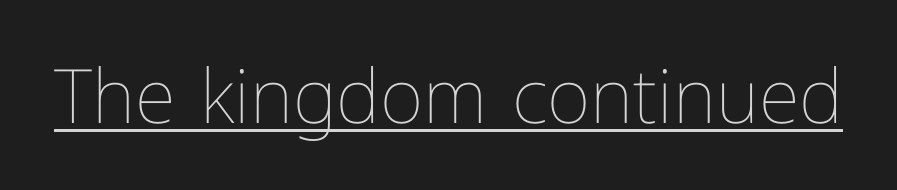
{"italic": "no", "bold": "no", "weight": "thin", "width": "normal", "stroke_contrast": "low", "x_height": "medium", "monospaced": "no", "underline": "yes", "letter_spacing": "normal", "letter_spacing_em": 0.0, "glyph_px": 75}
